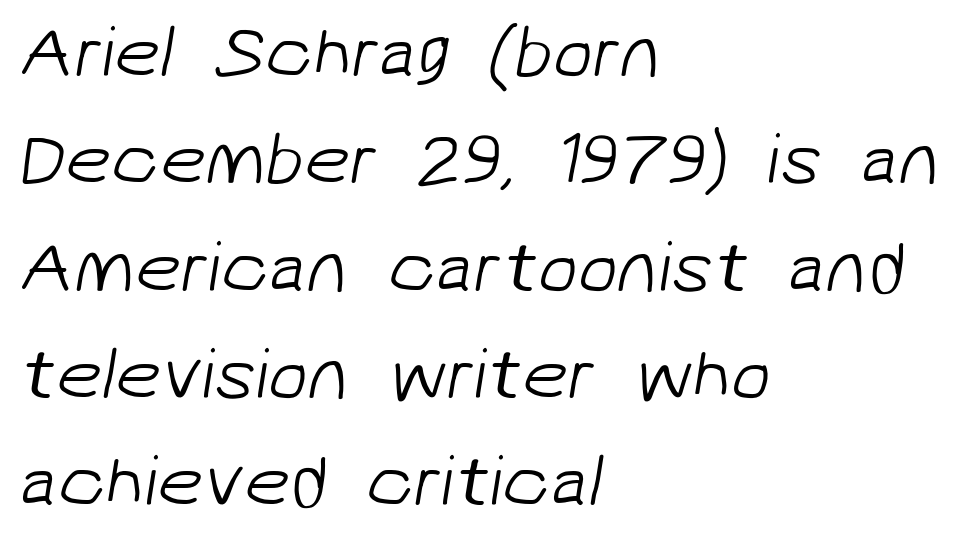
{"serif": "no", "bold": "no", "weight": "light", "width": "normal", "stroke_contrast": "low", "x_height": "medium", "monospaced": "no", "underline": "no", "align": "left", "line_spacing": "normal", "line_spacing_ratio": 1.47, "letter_spacing": "normal", "letter_spacing_em": 0.0, "glyph_px": 73}
